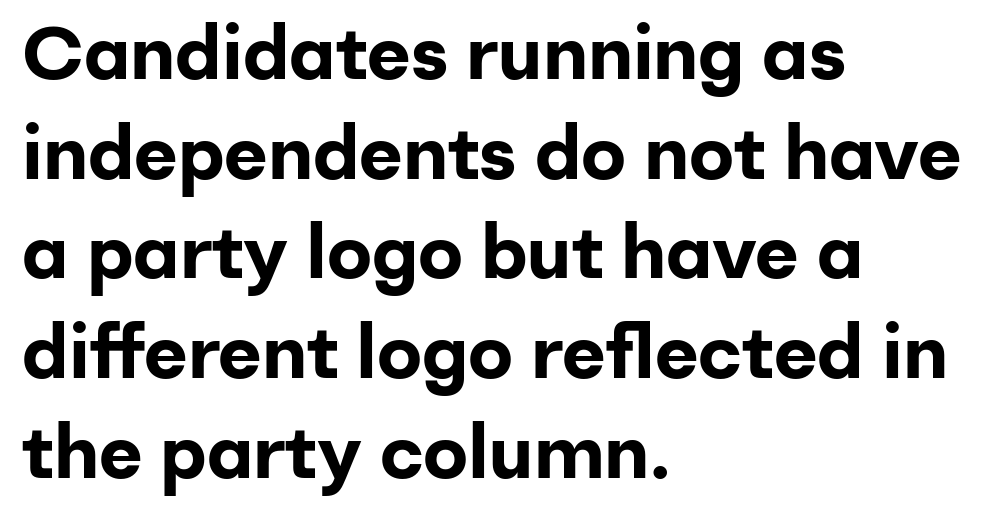
Q: Is the text bold? A: Yes.
Q: Is the text italic (slanted)? A: No, it is upright.
Q: Is the typeface a serif or a sans-serif typeface? A: Sans-serif.
Q: Is the text underlined? A: No.
Q: How is the paragraph aligned? A: Left-aligned.
Q: Is the spacing between letters normal or unusually wide? A: Normal.
Q: Is the spacing between lines tight, normal or loose? A: Normal.
Q: Width (condensed, normal, or wide)? A: Normal.
Q: Stroke contrast? A: Low.
Q: x-height? A: Medium.
Q: Monospaced? A: No.
